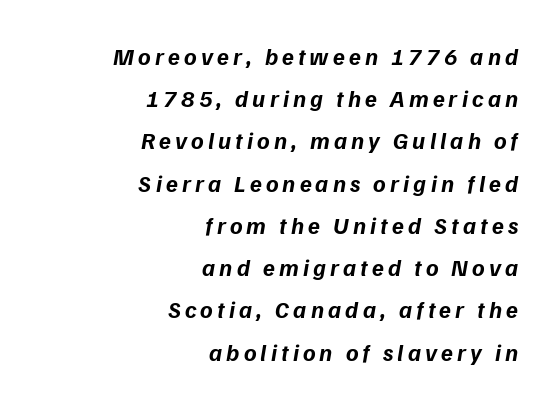
Q: Is the text bold? A: Yes.
Q: Is the text underlined? A: No.
Q: How is the paragraph aligned? A: Right-aligned.
